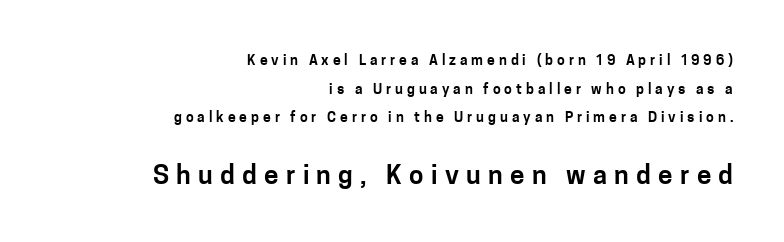
Q: Is the text italic (slanted)? A: No, it is upright.
Q: Is the text underlined? A: No.
Q: How is the paragraph aligned? A: Right-aligned.
Q: Is the spacing between letters normal or unusually wide? A: Unusually wide.
Q: Is the spacing between lines tight, normal or loose? A: Loose.
Q: Which block of text is set in a larger size, the first (top) or the second (bottom)? A: The second (bottom) one.
